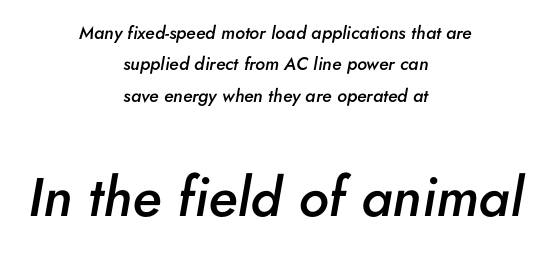
Q: Is the text bold? A: Semi-bold.
Q: Is the text italic (slanted)? A: Yes, it leans right by about 5 degrees.
Q: Is the text underlined? A: No.
Q: How is the paragraph aligned? A: Centered.
Q: Is the spacing between letters normal or unusually wide? A: Normal.
Q: Which block of text is set in a larger size, the first (top) or the second (bottom)? A: The second (bottom) one.
Q: Width (condensed, normal, or wide)? A: Normal.
Q: Stroke contrast? A: Low.
Q: x-height? A: Small.
Q: Monospaced? A: No.
